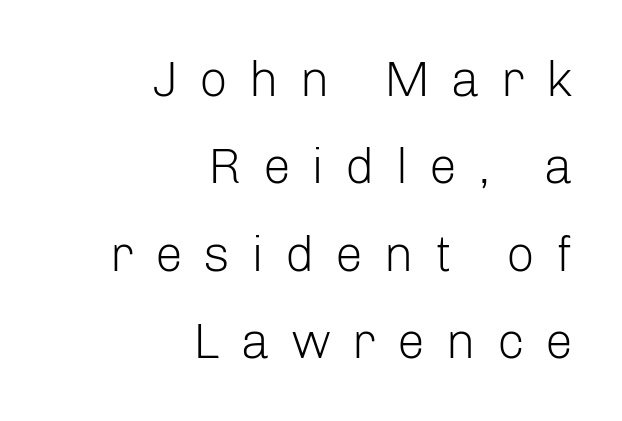
The image shows 50 px light sans-serif type, upright; set right-aligned, line spacing 1.75x, unusually wide letter spacing (+0.42 em), not underlined; low stroke contrast and a medium x-height.
